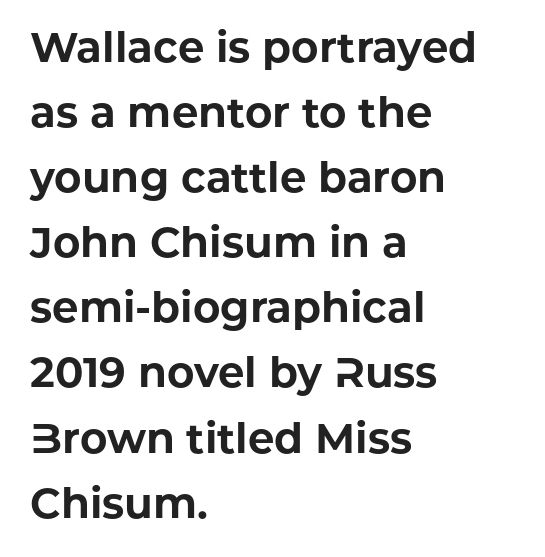
The face used here is proportionally spaced, like ordinary book or web type. In terms of weight, the rendering is a true, heavy bold. This is roman type, the default non-slanted kind. If you measured baseline to baseline, you'd find a middling distance.
